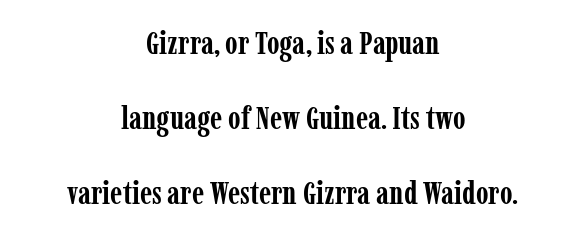
The image shows 32 px semibold, condensed serif type, upright; set centered, loose line spacing (2.35x), normal letter spacing, not underlined; low stroke contrast and a medium x-height.
